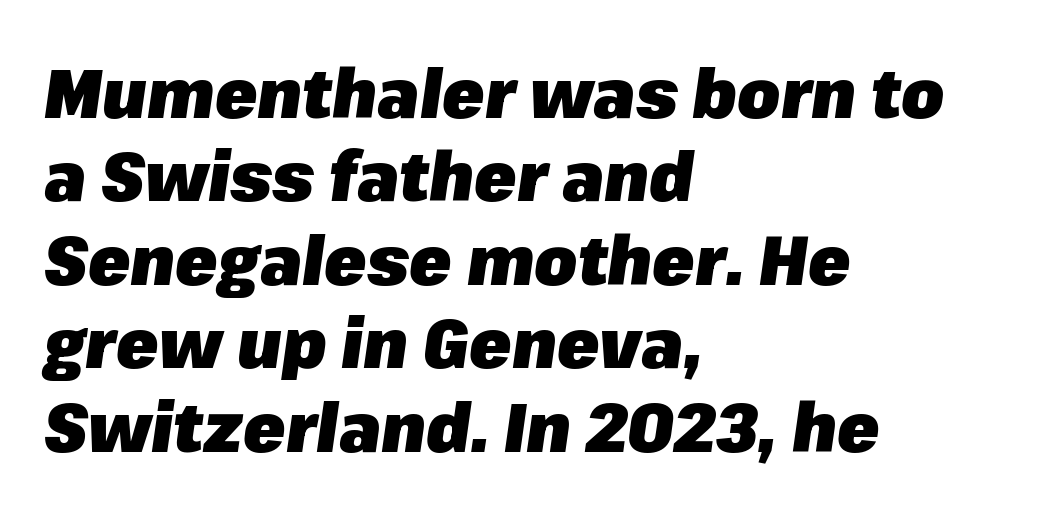
Is this a fixed-width face? No — the glyphs have proportional, varying widths. The paragraph shown leans on its left margin. The face used here has the dense, thick strokes of a bold. The glyphs are unaccompanied by any horizontal stroke below them. The rendering keeps characters at their native spacing.
